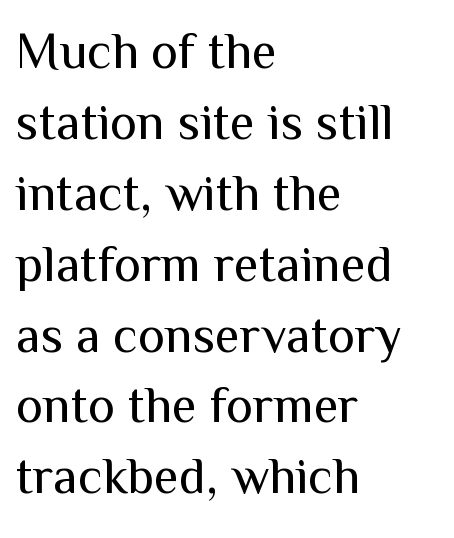
The image shows 51 px regular-weight sans-serif type, upright; set left-aligned, normal line spacing (1.39x), normal letter spacing, not underlined; medium stroke contrast and a medium x-height.
